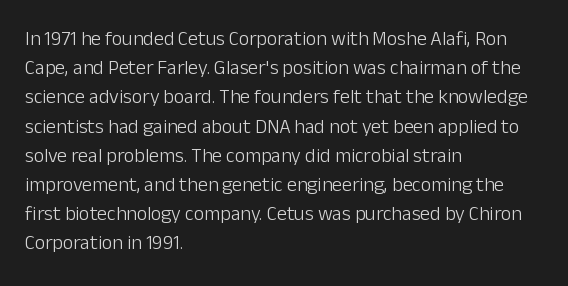
Q: Is the text bold? A: No.
Q: Is the text italic (slanted)? A: No, it is upright.
Q: Is the text underlined? A: No.
Q: How is the paragraph aligned? A: Left-aligned.
Q: Is the spacing between letters normal or unusually wide? A: Normal.
Q: Is the spacing between lines tight, normal or loose? A: Normal.
